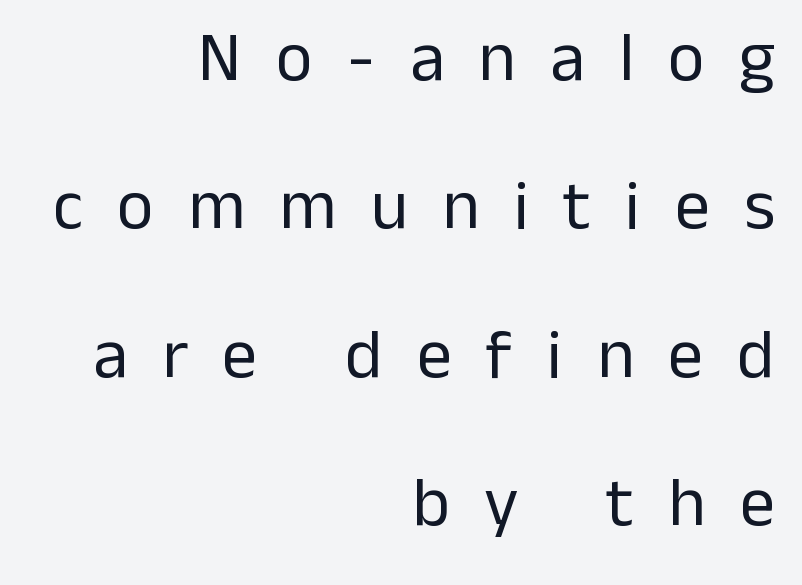
{"serif": "no", "italic": "no", "bold": "no", "weight": "regular", "width": "normal", "stroke_contrast": "low", "x_height": "medium", "monospaced": "no", "underline": "no", "align": "right", "line_spacing": "loose", "line_spacing_ratio": 2.12, "letter_spacing": "wide", "letter_spacing_em": 0.49, "glyph_px": 70}
